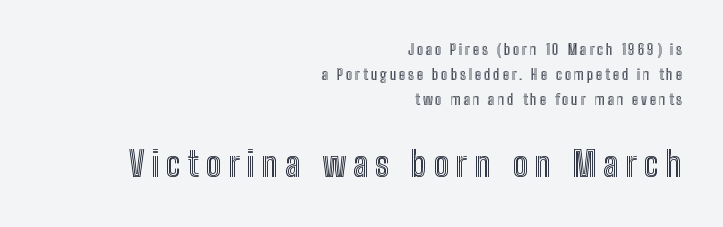
Q: Is the text italic (slanted)? A: No, it is upright.
Q: Is the text underlined? A: No.
Q: How is the paragraph aligned? A: Right-aligned.
Q: Is the spacing between letters normal or unusually wide? A: Unusually wide.
Q: Which block of text is set in a larger size, the first (top) or the second (bottom)? A: The second (bottom) one.
Q: Width (condensed, normal, or wide)? A: Condensed.
Q: x-height? A: Medium.
Q: Monospaced? A: No.
